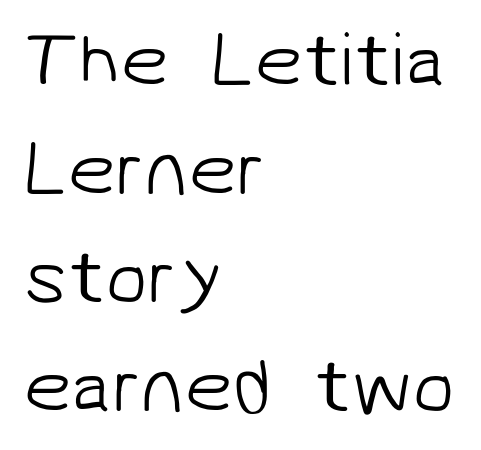
{"serif": "no", "bold": "no", "weight": "light", "width": "normal", "stroke_contrast": "low", "x_height": "medium", "monospaced": "no", "underline": "no", "align": "left", "line_spacing": "normal", "line_spacing_ratio": 1.41, "letter_spacing": "normal", "letter_spacing_em": 0.0, "glyph_px": 77}
